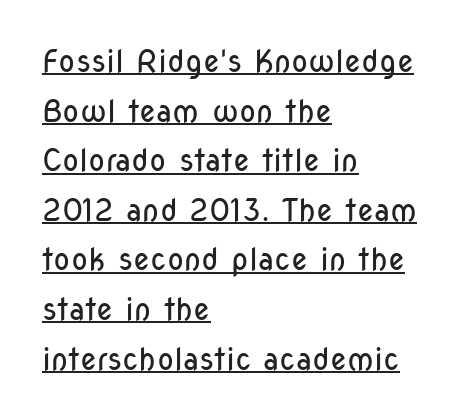
If you drew a ruler down the left edge, every line would touch it. A typesetter would call this zero additional tracking. The lettering is marked with a stroke running underneath it. A roman cut, with each character standing at attention. Classification — sans serif.
